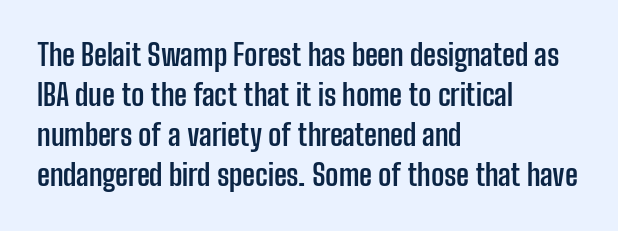
Q: Is the text bold? A: Yes.
Q: Is the text italic (slanted)? A: No, it is upright.
Q: Is the typeface a serif or a sans-serif typeface? A: Sans-serif.
Q: Is the text underlined? A: No.
Q: How is the paragraph aligned? A: Left-aligned.
Q: Is the spacing between letters normal or unusually wide? A: Normal.
Q: Is the spacing between lines tight, normal or loose? A: Normal.
Q: Width (condensed, normal, or wide)? A: Condensed.
Q: Stroke contrast? A: Low.
Q: x-height? A: Medium.
Q: Monospaced? A: No.
